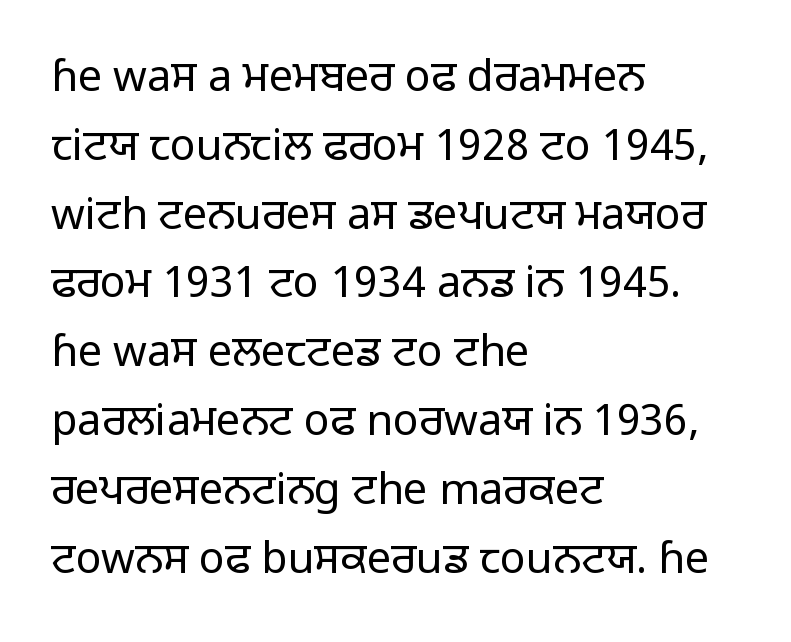
Bold? No — there's no thickening of the strokes. Where is the straight margin? On the left. Nope, no serifs anywhere on these letters. The font's upright variant was chosen for this text.
